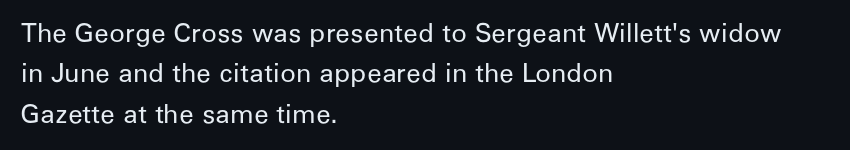
The image shows 26 px text type, upright; set left-aligned, normal line spacing (1.55x), normal letter spacing, not underlined.
